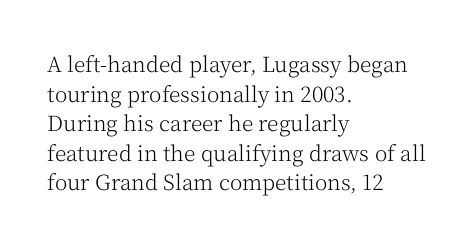
The image shows 21 px text type, upright; set left-aligned, normal line spacing (1.41x), normal letter spacing, not underlined.
